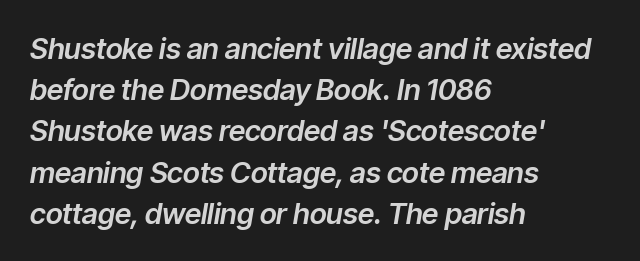
Q: Is the text italic (slanted)? A: Yes, it leans right by about 9 degrees.
Q: Is the text underlined? A: No.
Q: How is the paragraph aligned? A: Left-aligned.
Q: Is the spacing between letters normal or unusually wide? A: Normal.
Q: Is the spacing between lines tight, normal or loose? A: Normal.
Q: Width (condensed, normal, or wide)? A: Normal.
Q: Stroke contrast? A: Low.
Q: x-height? A: Medium.
Q: Monospaced? A: No.
